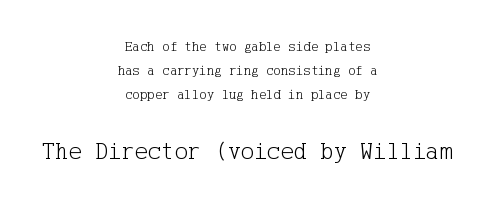
The image shows 25 px text type, upright; set centered, line spacing 1.73x, normal letter spacing, not underlined; the second (bottom) block is 1.79x larger.
